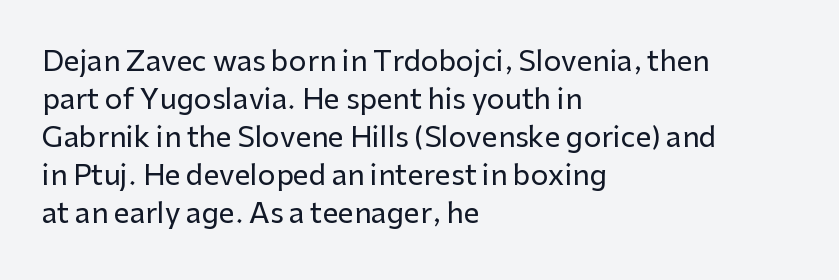
The space beneath each line is pristine and unruled. This rendering employs a face without finishing strokes, i.e., a sans-serif. Every row of glyphs begins at an identical x-position on the left. The face used here is proportionally spaced, like ordinary book or web type.
